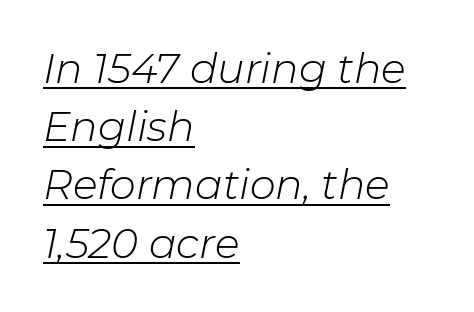
The image shows 41 px light type, italic (leaning right); set left-aligned, normal line spacing (1.42x), normal letter spacing, underlined; low stroke contrast and a medium x-height.
